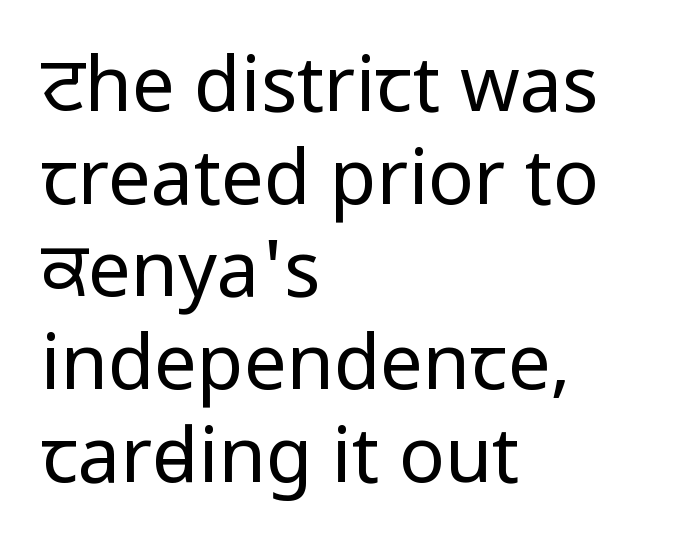
Ordinary non-slanted type is in use. The characters display no serif detailing; their extremities are plain. The typesetting does not lean heavy: it is not bold. Underlining? Definitely not there.
